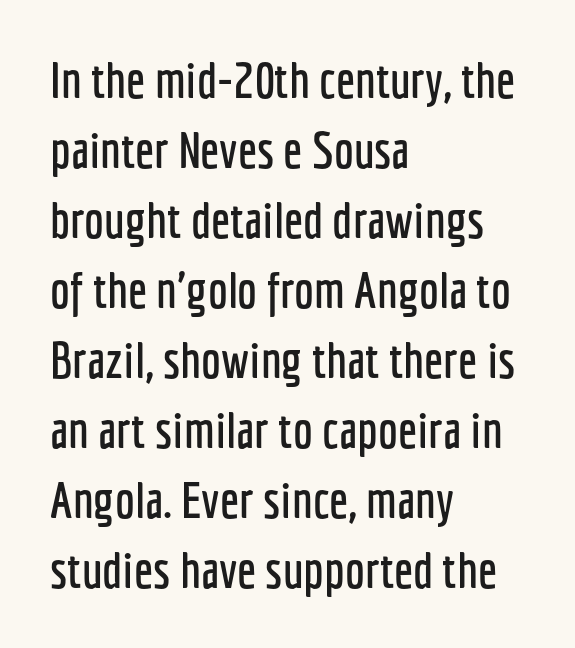
{"serif": "no", "italic": "no", "width": "condensed", "stroke_contrast": "low", "x_height": "medium", "monospaced": "no", "underline": "no", "align": "left", "line_spacing": "normal", "line_spacing_ratio": 1.4, "letter_spacing": "normal", "letter_spacing_em": 0.0, "glyph_px": 50}
